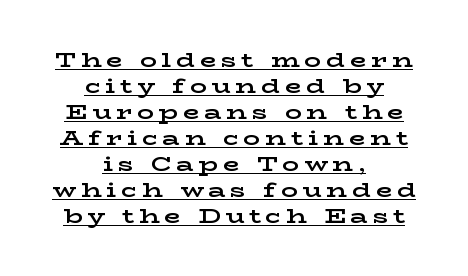
{"italic": "no", "bold": "yes", "underline": "yes", "align": "center", "line_spacing_ratio": 1.24, "letter_spacing": "wide", "letter_spacing_em": 0.23, "glyph_px": 21}
